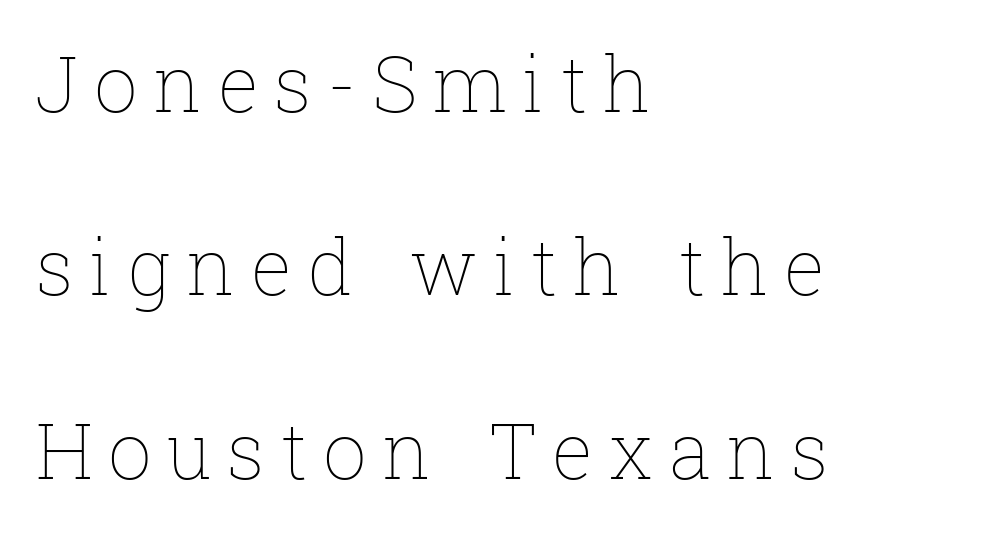
Q: Is the text bold? A: No.
Q: Is the text italic (slanted)? A: No, it is upright.
Q: Is the text underlined? A: No.
Q: How is the paragraph aligned? A: Left-aligned.
Q: Is the spacing between letters normal or unusually wide? A: Unusually wide.
Q: Is the spacing between lines tight, normal or loose? A: Loose.
Q: Width (condensed, normal, or wide)? A: Normal.
Q: Stroke contrast? A: Low.
Q: x-height? A: Medium.
Q: Monospaced? A: No.
